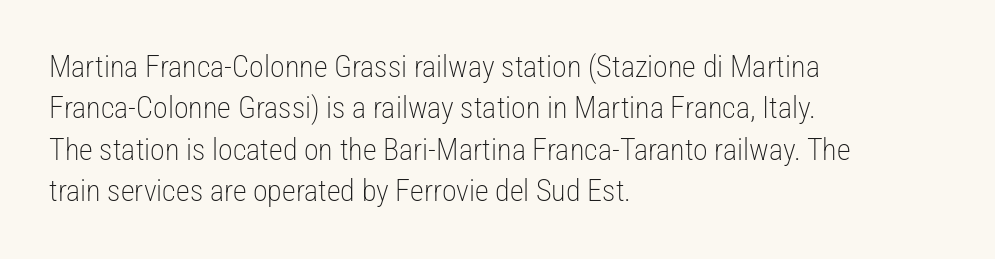
The image shows 30 px light, condensed sans-serif type, upright; set left-aligned, normal line spacing (1.38x), normal letter spacing, not underlined; low stroke contrast and a medium x-height.
